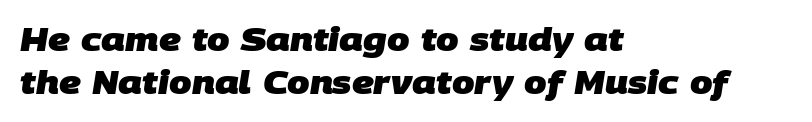
{"serif": "no", "bold": "yes", "weight": "heavy", "width": "normal", "stroke_contrast": "low", "x_height": "large", "monospaced": "no", "underline": "no", "align": "left", "line_spacing": "normal", "line_spacing_ratio": 1.34, "letter_spacing": "normal", "letter_spacing_em": 0.0, "glyph_px": 32}
